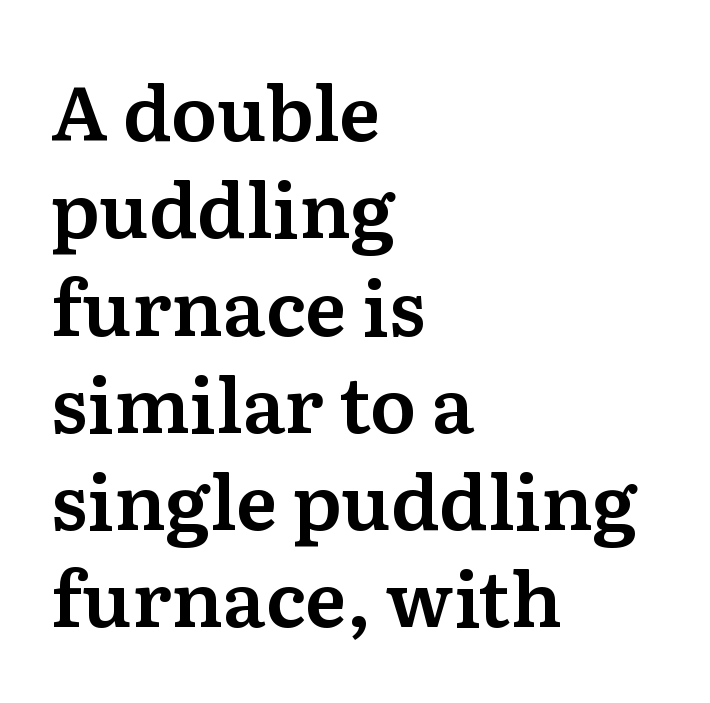
{"serif": "yes", "italic": "no", "width": "normal", "stroke_contrast": "medium", "x_height": "medium", "monospaced": "no", "underline": "no", "align": "left", "line_spacing": "normal", "line_spacing_ratio": 1.28, "letter_spacing": "normal", "letter_spacing_em": 0.0, "glyph_px": 76}
